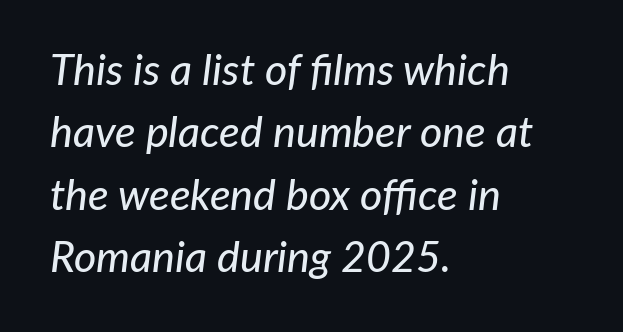
{"italic": "yes", "lean": "right", "slant_degrees": 7, "width": "normal", "stroke_contrast": "low", "x_height": "medium", "monospaced": "no", "underline": "no", "align": "left", "line_spacing": "normal", "line_spacing_ratio": 1.45, "letter_spacing": "normal", "letter_spacing_em": 0.0, "glyph_px": 43}
